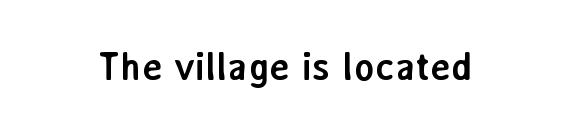
Note the varied advance widths — an 'i' is clearly narrower than an 'm'. Classification — sans serif. The lettering stays uniformly vertical, giving the passage a roman look. Descenders hang freely into open space.
